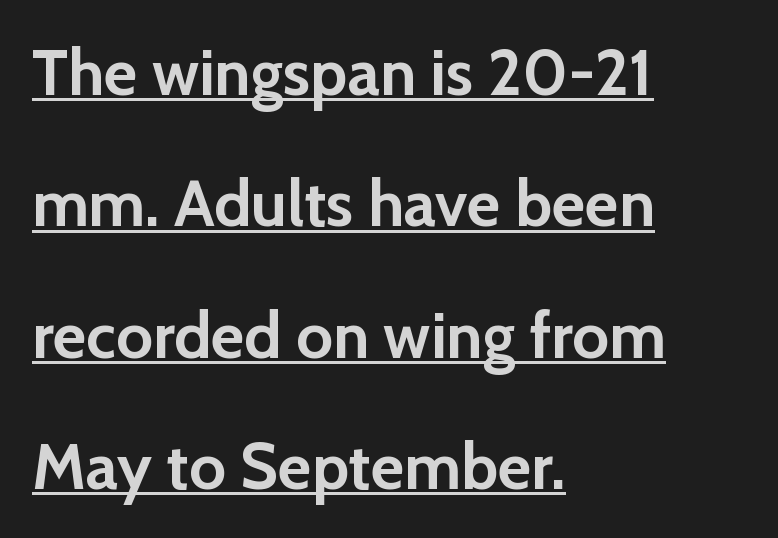
{"serif": "no", "italic": "no", "bold": "yes", "weight": "semibold", "width": "normal", "stroke_contrast": "low", "x_height": "medium", "monospaced": "no", "underline": "yes", "align": "left", "line_spacing": "loose", "line_spacing_ratio": 2.02, "letter_spacing": "normal", "letter_spacing_em": 0.0, "glyph_px": 65}
